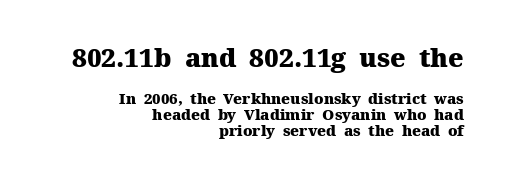
Posture: straight, roman, zero tilt. Is there much room between lines? No — they nearly touch. Here the first block reads like a headline and the second like body copy. In CSS terms this would be text-align: right. Typesetter's note: full bold, strokes at maximum text heaviness.
